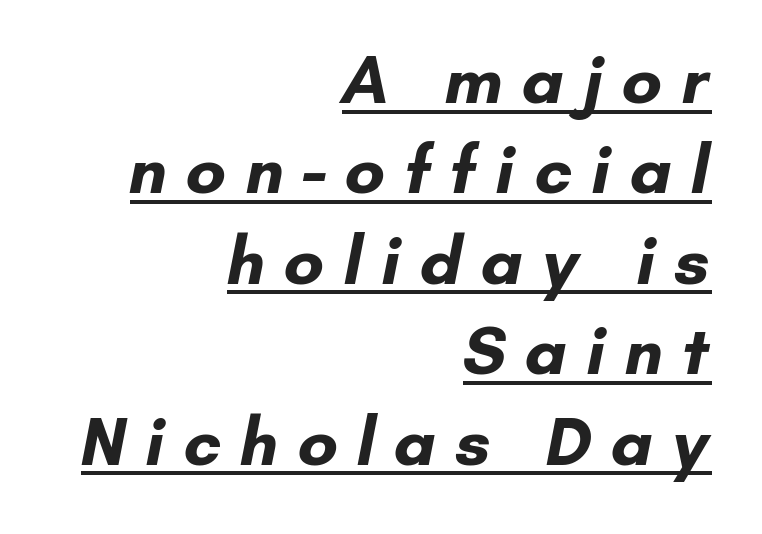
This sample uses expanded letter spacing, leaving extra air between glyphs. Teacher's note: observe the even right margin — that is flush-right alignment. Is there much room between lines? A standard amount, neither cramped nor airy. Examine the stroke ends and you'll find no serifs.
